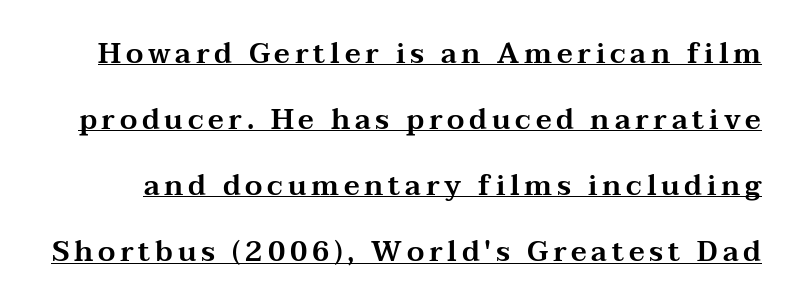
The image shows 28 px wide serif type, upright; set loose line spacing (2.36x), underlined; medium stroke contrast and a medium x-height.
